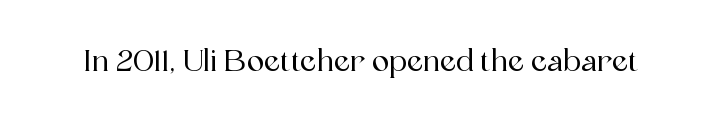
Q: Is the text italic (slanted)? A: No, it is upright.
Q: Is the typeface a serif or a sans-serif typeface? A: Serif.
Q: Is the text underlined? A: No.
Q: Is the spacing between letters normal or unusually wide? A: Normal.
Q: Width (condensed, normal, or wide)? A: Normal.
Q: x-height? A: Medium.
Q: Monospaced? A: No.
